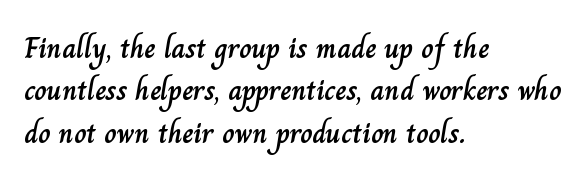
The image shows 30 px text type; set left-aligned, normal line spacing (1.41x), normal letter spacing, not underlined; low stroke contrast and a small x-height.
